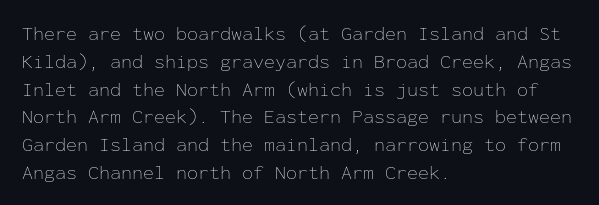
Nothing heavy about these letters — not bold at all. Compared with a centered layout, this one pins lines to the left instead. Spacing between characters is what you'd get straight out of the box. Posture: vertical. Anything drawn beneath the words? Only blank space.
